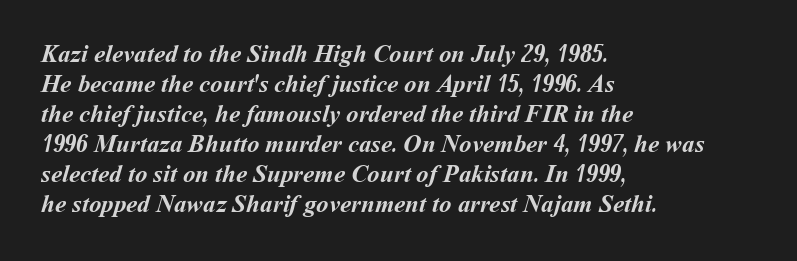
{"bold": "yes", "underline": "no", "align": "left", "line_spacing_ratio": 1.2, "letter_spacing": "normal", "letter_spacing_em": 0.0, "glyph_px": 25}
